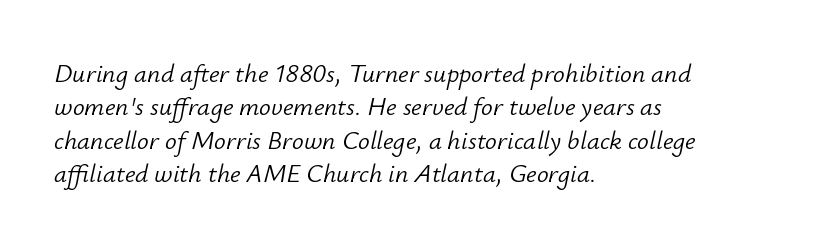
Q: Is the text bold? A: No.
Q: Is the text italic (slanted)? A: Yes, it leans right by about 12 degrees.
Q: Is the text underlined? A: No.
Q: How is the paragraph aligned? A: Left-aligned.
Q: Is the spacing between letters normal or unusually wide? A: Normal.
Q: Is the spacing between lines tight, normal or loose? A: Normal.
